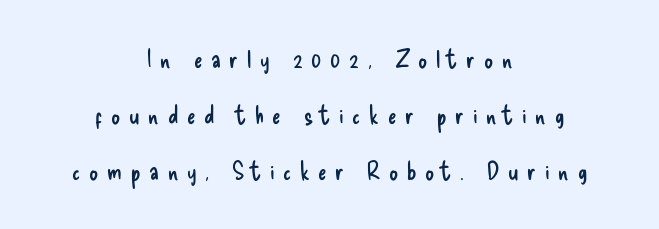
Q: Is the text bold? A: No.
Q: Is the text italic (slanted)? A: No, it is upright.
Q: Is the text underlined? A: No.
Q: How is the paragraph aligned? A: Centered.
Q: Is the spacing between letters normal or unusually wide? A: Unusually wide.
Q: Is the spacing between lines tight, normal or loose? A: Loose.
